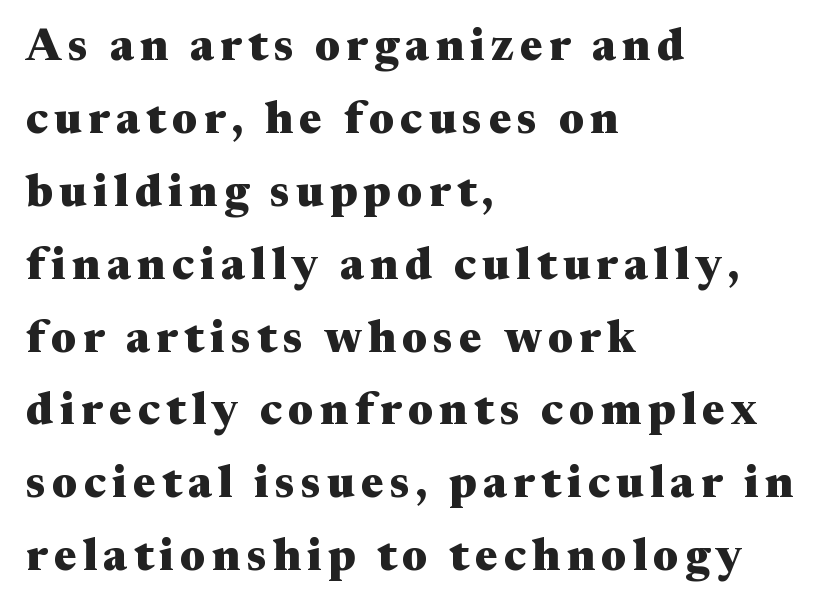
{"serif": "yes", "italic": "no", "bold": "yes", "weight": "heavy", "width": "wide", "stroke_contrast": "medium", "x_height": "medium", "monospaced": "no", "underline": "no", "align": "left", "line_spacing": "normal", "line_spacing_ratio": 1.62, "glyph_px": 45}
